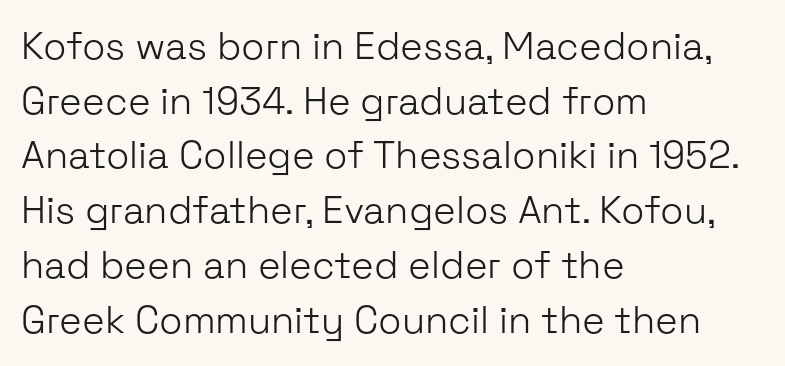
{"serif": "no", "italic": "no", "bold": "no", "weight": "light", "width": "normal", "stroke_contrast": "low", "x_height": "medium", "monospaced": "no", "underline": "no", "align": "left", "line_spacing": "normal", "line_spacing_ratio": 1.44, "letter_spacing": "normal", "letter_spacing_em": 0.0, "glyph_px": 38}
